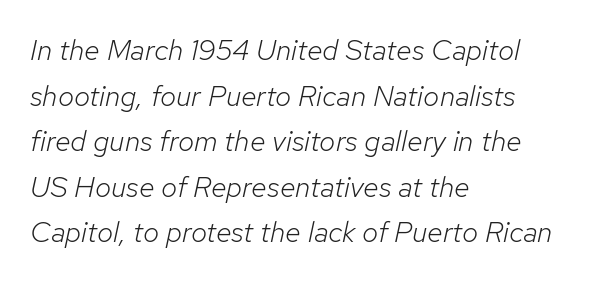
The image shows 29 px light type, italic (leaning right); set left-aligned, normal line spacing (1.57x), normal letter spacing, not underlined; low stroke contrast and a medium x-height.
